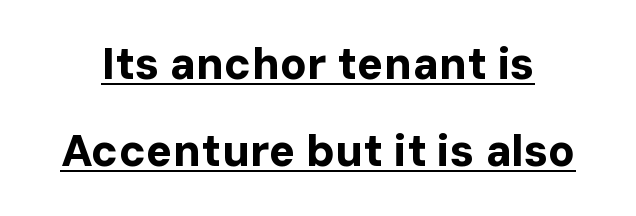
This sample has the flowing, uneven cadence of proportional lettering. I'd describe the lettering as bold — thick and assertive. A rule runs beneath these lines of type. Here the glyphs are tracked normally, forming tight word shapes. Nope, no serifs anywhere on these letters. Horizontal bands of white between lines are thick stripes.
